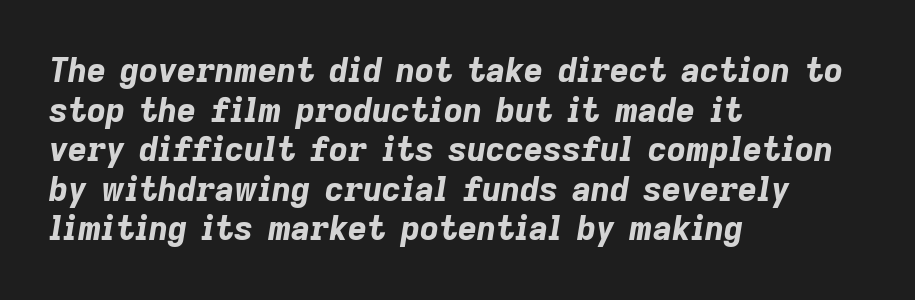
This rendering features lettering with no underline. These lines were composed using italics. On the weight axis this lands at bold, roughly 700. The paragraph has a hard left edge and a soft right edge. The type is set solid horizontally, with unmodified tracking. Note the varied advance widths — an 'i' is clearly narrower than an 'm'.
